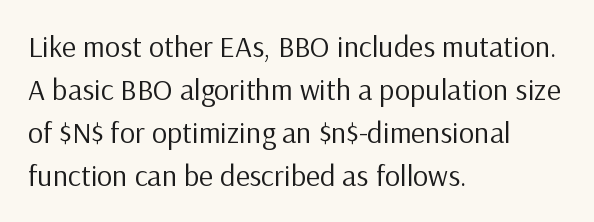
Q: Is the text bold? A: No.
Q: Is the text italic (slanted)? A: No, it is upright.
Q: Is the typeface a serif or a sans-serif typeface? A: Sans-serif.
Q: Is the text underlined? A: No.
Q: How is the paragraph aligned? A: Left-aligned.
Q: Is the spacing between letters normal or unusually wide? A: Normal.
Q: Is the spacing between lines tight, normal or loose? A: Normal.
Q: Width (condensed, normal, or wide)? A: Normal.
Q: Stroke contrast? A: Low.
Q: x-height? A: Medium.
Q: Monospaced? A: No.
